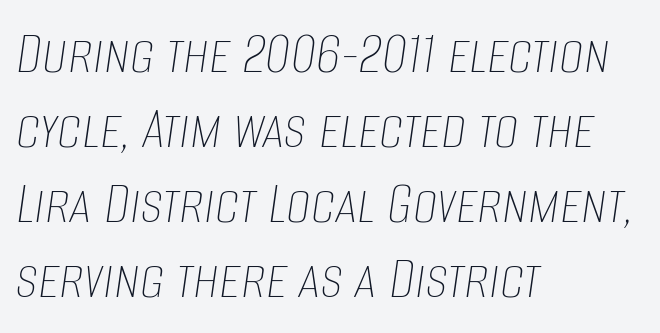
The image shows 62 px thin, condensed type, italic (leaning right); set left-aligned, line spacing 1.21x, normal letter spacing, not underlined; low stroke contrast and a large x-height.
